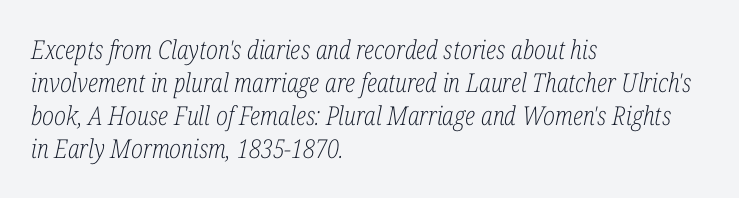
Ink coverage per letter is moderate at most. The rendering uses a moderate line-height, typical for paragraphs. The gap between lines stays unmarked. This rendering uses left alignment, leaving the right contour irregular. Here the glyphs are tracked normally, forming tight word shapes.
